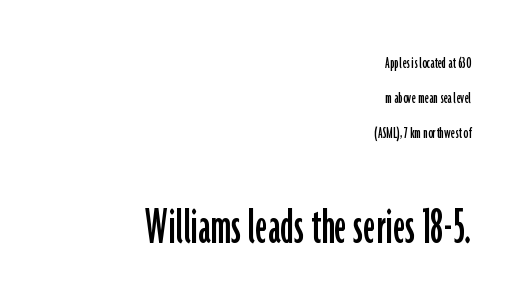
{"serif": "no", "italic": "no", "width": "condensed", "stroke_contrast": "low", "x_height": "medium", "monospaced": "no", "underline": "no", "align": "right", "line_spacing": "loose", "line_spacing_ratio": 1.95, "letter_spacing": "normal", "letter_spacing_em": 0.0, "larger_block": "second", "size_ratio": 3.0, "glyph_px": 54}
